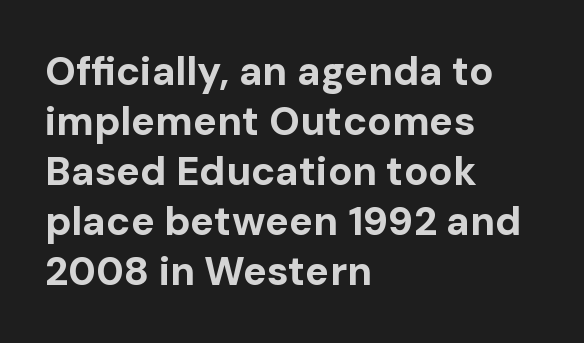
The image shows 40 px bold sans-serif type, upright; set left-aligned, normal line spacing (1.25x), normal letter spacing, not underlined; low stroke contrast and a medium x-height.
